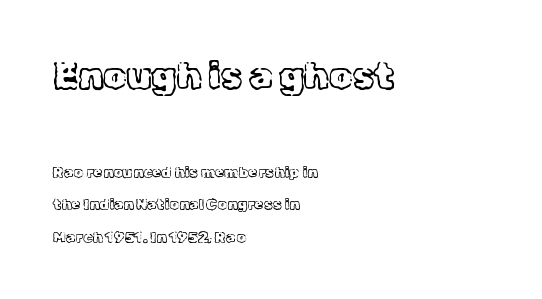
Each letter's strokes conclude with small projecting serifs. How are the letters spaced? Ordinarily, with no added tracking. The strip under each line holds only bare page. Caption: upper text group enlarged, lower text group reduced.
